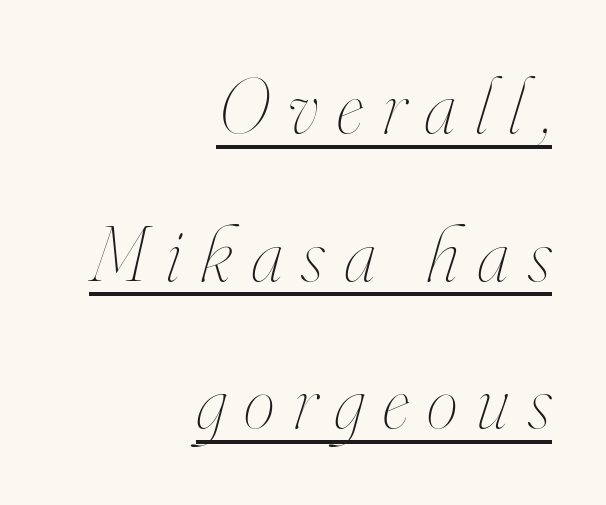
The image shows 79 px thin, condensed type, italic (leaning right); set right-aligned, line spacing 1.87x, unusually wide letter spacing (+0.24 em), underlined; high stroke contrast and a small x-height.
